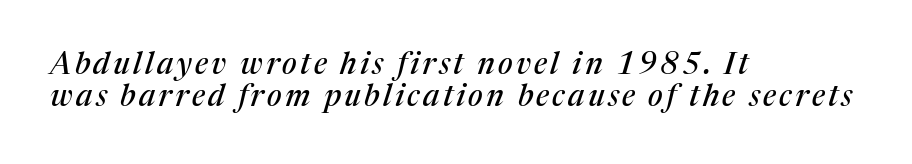
Small tapered or slab feet sit at the stroke ends, so this counts as serif. Each new line begins almost immediately beneath the previous one. Decoration check: the copy has no underline. Is this a fixed-width face? No — the glyphs have proportional, varying widths.
